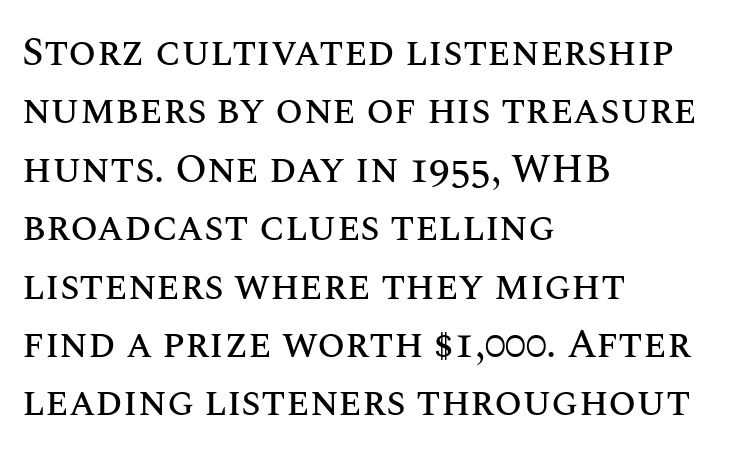
The image shows 40 px text type, upright; set left-aligned, normal line spacing (1.46x), normal letter spacing, not underlined; medium stroke contrast and a large x-height.
